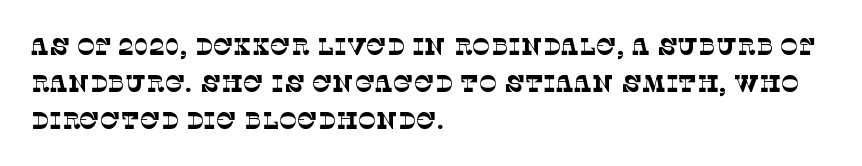
Beneath every word, the page is bare. The leading is moderate, giving the passage an even texture. This sample uses plain, unmodified letter spacing. Vertical stems look standard width or narrower in stroke. This sample is left-justified, so line endings fall wherever the words run out.
